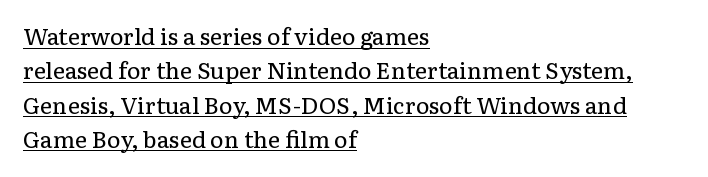
The image shows 23 px text type, upright; set left-aligned, normal line spacing (1.49x), normal letter spacing, underlined.
